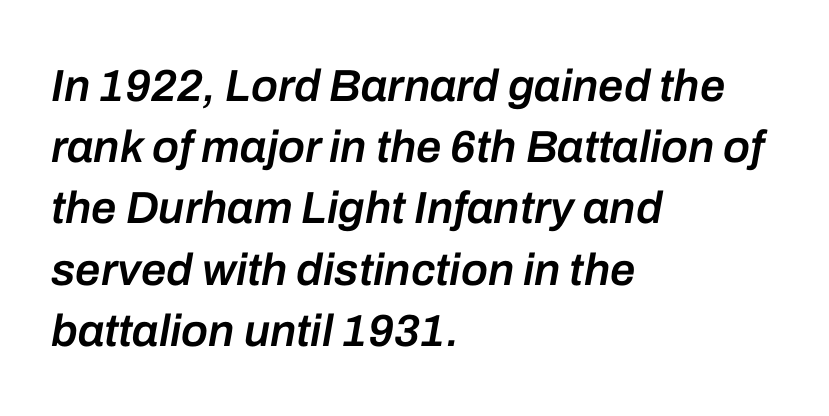
The image shows 45 px semibold type, italic (leaning right); set left-aligned, normal line spacing (1.36x), normal letter spacing, not underlined; low stroke contrast and a medium x-height.
